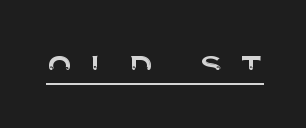
The characters display no serif detailing; their extremities are plain. This rendering features underlined lettering. Words appear elongated and porous because spacing is wide. Style check: upright.
